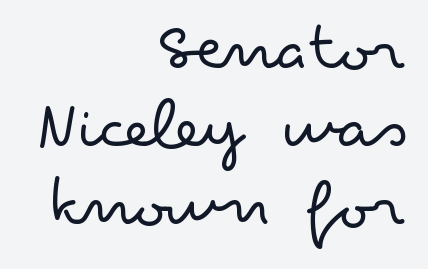
Character widths vary here, with narrow letters taking less room than wide ones. The strokes carry an ordinary text weight at most. No extra tracking has been applied to these lines. Baseline-to-baseline distance is barely more than the letter height. A typesetter would label this face a sans. The typesetter chose a ragged-left arrangement here.
